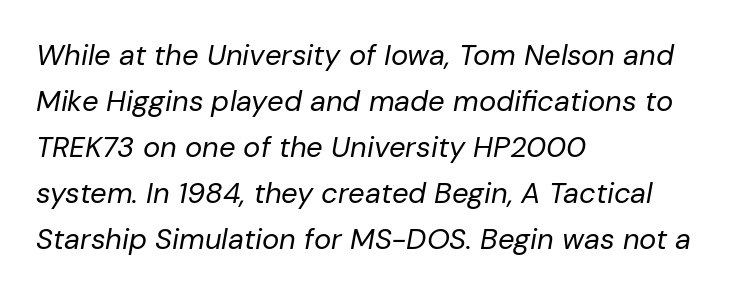
The image shows 29 px regular-weight type, italic (leaning right); set left-aligned, normal line spacing (1.59x), normal letter spacing, not underlined; low stroke contrast and a medium x-height.
